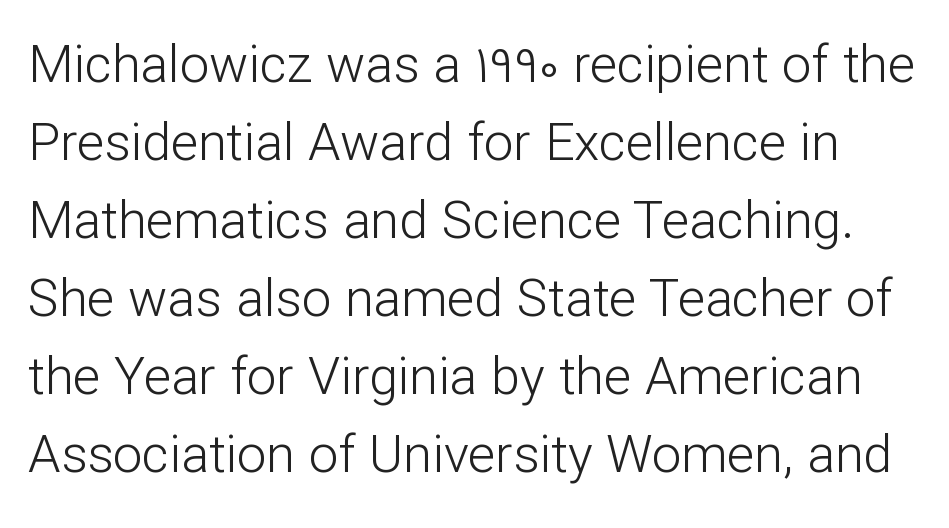
{"serif": "no", "italic": "no", "bold": "no", "weight": "light", "width": "normal", "stroke_contrast": "low", "x_height": "medium", "monospaced": "no", "underline": "no", "line_spacing": "normal", "line_spacing_ratio": 1.5, "letter_spacing": "normal", "letter_spacing_em": 0.0, "glyph_px": 52}
